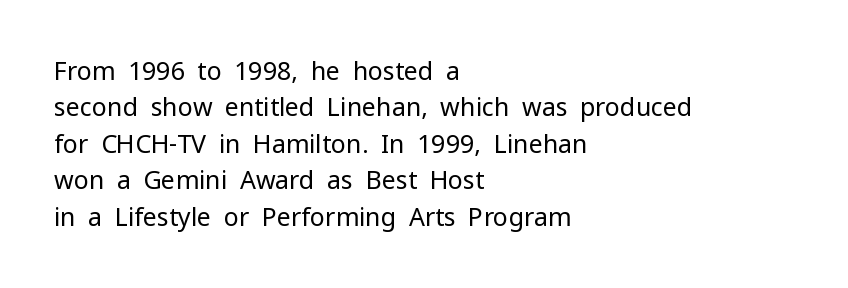
The image shows 25 px text type, upright; set left-aligned, normal line spacing (1.46x), normal letter spacing, not underlined.
